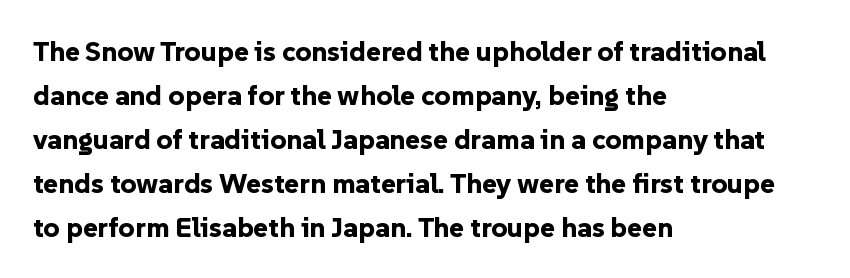
The image shows 28 px bold sans-serif type, upright; set left-aligned, normal line spacing (1.57x), normal letter spacing, not underlined; low stroke contrast and a medium x-height.
